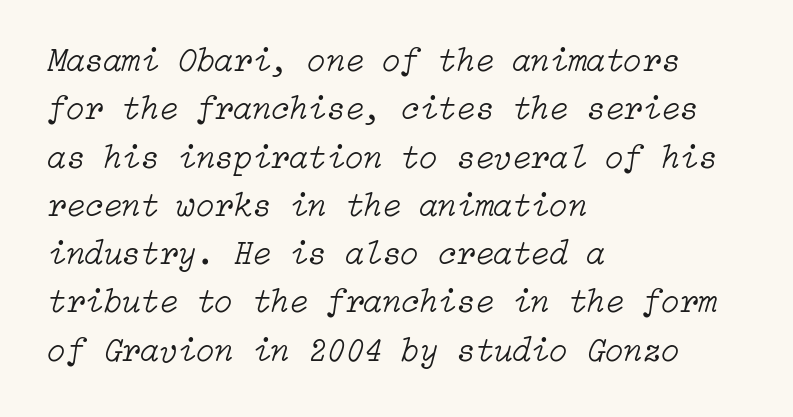
Q: Is the text bold? A: No.
Q: Is the text italic (slanted)? A: Yes, it leans right by about 15 degrees.
Q: Is the text underlined? A: No.
Q: How is the paragraph aligned? A: Left-aligned.
Q: Is the spacing between letters normal or unusually wide? A: Normal.
Q: Is the spacing between lines tight, normal or loose? A: Normal.
Q: Width (condensed, normal, or wide)? A: Normal.
Q: Stroke contrast? A: Low.
Q: x-height? A: Medium.
